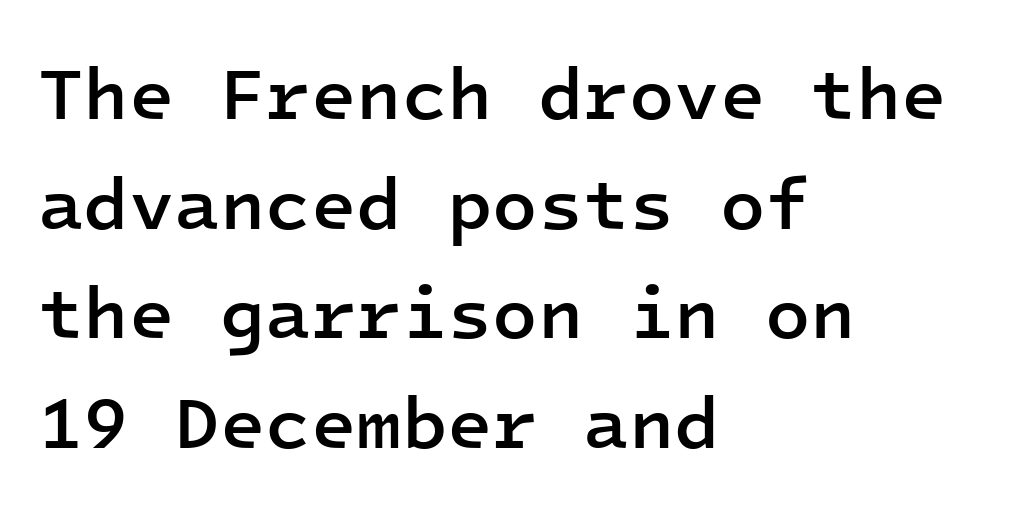
Q: Is the text bold? A: Semi-bold.
Q: Is the text italic (slanted)? A: No, it is upright.
Q: Is the typeface a serif or a sans-serif typeface? A: Sans-serif.
Q: Is the text underlined? A: No.
Q: How is the paragraph aligned? A: Left-aligned.
Q: Is the spacing between letters normal or unusually wide? A: Normal.
Q: Is the spacing between lines tight, normal or loose? A: Normal.
Q: Width (condensed, normal, or wide)? A: Normal.
Q: Stroke contrast? A: Low.
Q: x-height? A: Medium.
Q: Monospaced? A: Yes.
